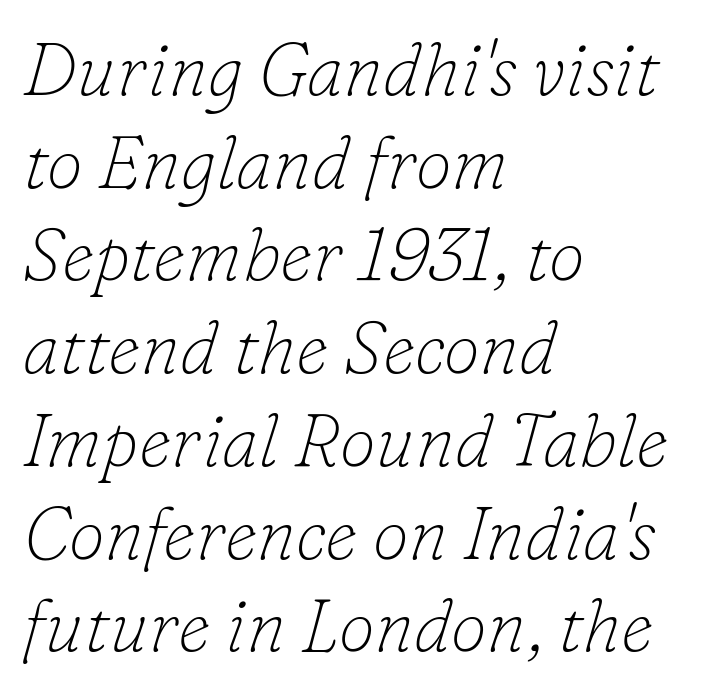
The passage shown is typed in a proportional face where columns would drift. Tall strokes in this sample are angled rather than plumb. To sum up the face: it has serifs. These lines sit exactly where default settings would place them. This rendering uses left alignment, leaving the right contour irregular. Stems here are at most as thick as an everyday book face.
